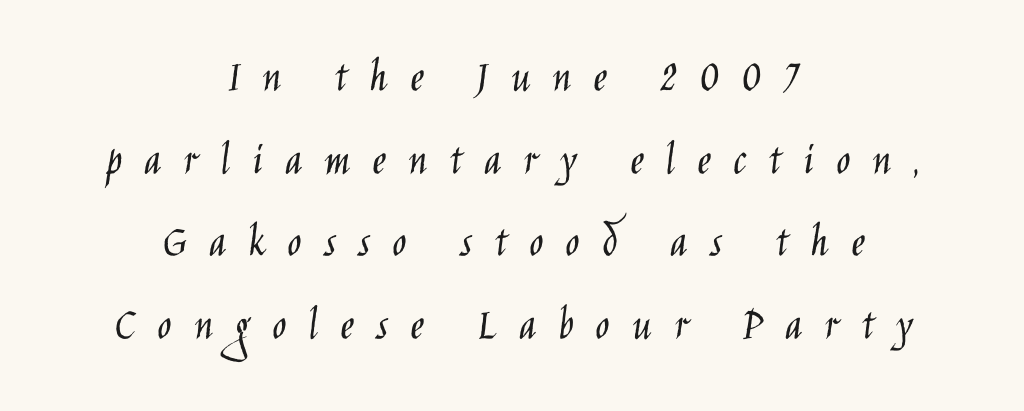
{"serif": "no", "bold": "no", "weight": "light", "width": "condensed", "stroke_contrast": "low", "x_height": "large", "monospaced": "no", "underline": "no", "align": "center", "line_spacing_ratio": 1.76, "letter_spacing": "wide", "letter_spacing_em": 0.47, "glyph_px": 47}
